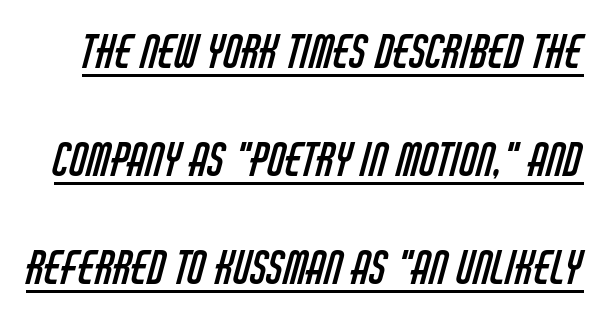
{"serif": "no", "bold": "no", "weight": "regular", "width": "condensed", "stroke_contrast": "low", "x_height": "large", "monospaced": "no", "underline": "yes", "line_spacing": "loose", "line_spacing_ratio": 2.4, "letter_spacing": "normal", "letter_spacing_em": 0.0, "glyph_px": 45}
